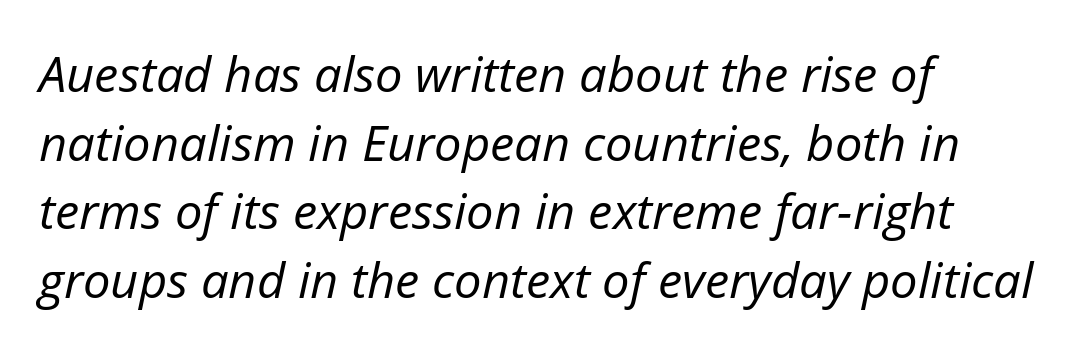
The image shows 49 px regular-weight type, italic (leaning right); set left-aligned, normal line spacing (1.4x), normal letter spacing, not underlined; low stroke contrast and a medium x-height.
